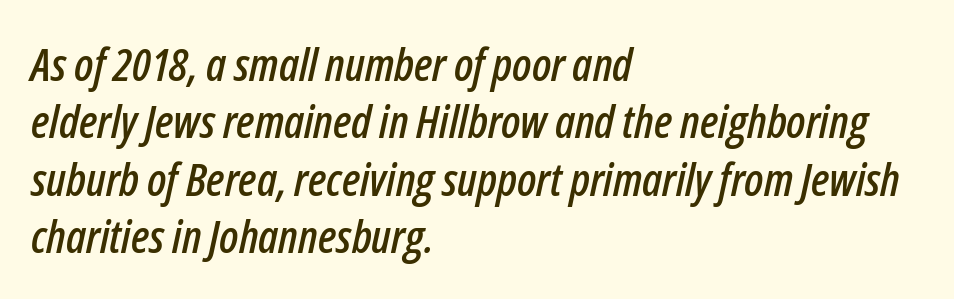
Q: Is the text italic (slanted)? A: Yes, it leans right by about 12 degrees.
Q: Is the text underlined? A: No.
Q: How is the paragraph aligned? A: Left-aligned.
Q: Is the spacing between letters normal or unusually wide? A: Normal.
Q: Is the spacing between lines tight, normal or loose? A: Normal.
Q: Width (condensed, normal, or wide)? A: Condensed.
Q: Stroke contrast? A: Low.
Q: x-height? A: Medium.
Q: Monospaced? A: No.
